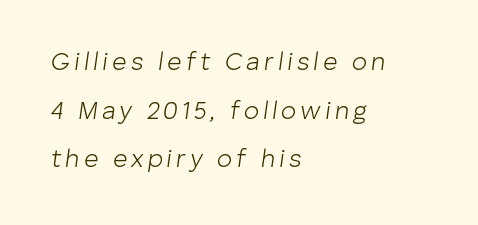
The image shows 25 px text type, italic (leaning right); set left-aligned, loose line spacing (1.95x), not underlined.
